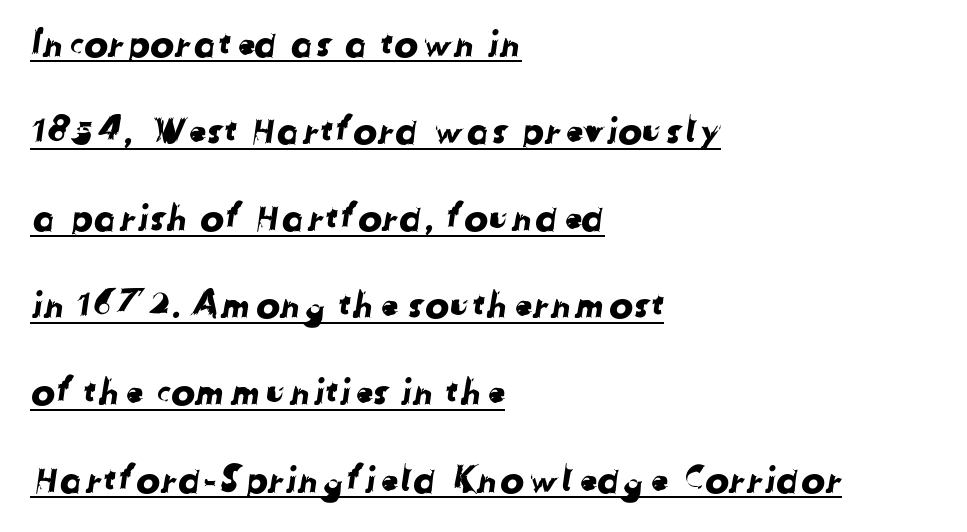
Looks like regular typesetting: each glyph gets only the width it needs. Here the glyphs are tracked normally, forming tight word shapes. Is this a sans? Yes — the strokes have no serifs. Each new line begins a long way beneath the previous one. Alignment: flush left. You can see a thin bar hugging the bottom of the glyphs.
